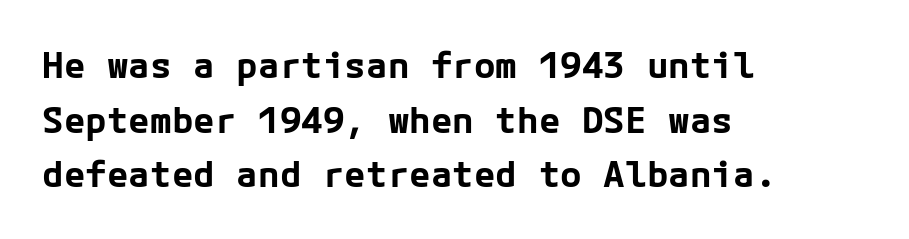
The image shows 36 px bold sans-serif type, upright; set left-aligned, normal line spacing (1.52x), normal letter spacing, not underlined; low stroke contrast and a medium x-height.
